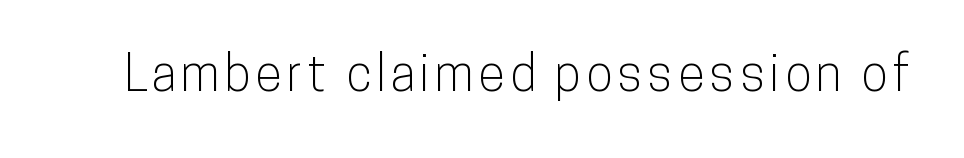
Q: Is the text italic (slanted)? A: No, it is upright.
Q: Is the typeface a serif or a sans-serif typeface? A: Sans-serif.
Q: Is the text underlined? A: No.
Q: Width (condensed, normal, or wide)? A: Condensed.
Q: Stroke contrast? A: Low.
Q: x-height? A: Medium.
Q: Monospaced? A: No.
